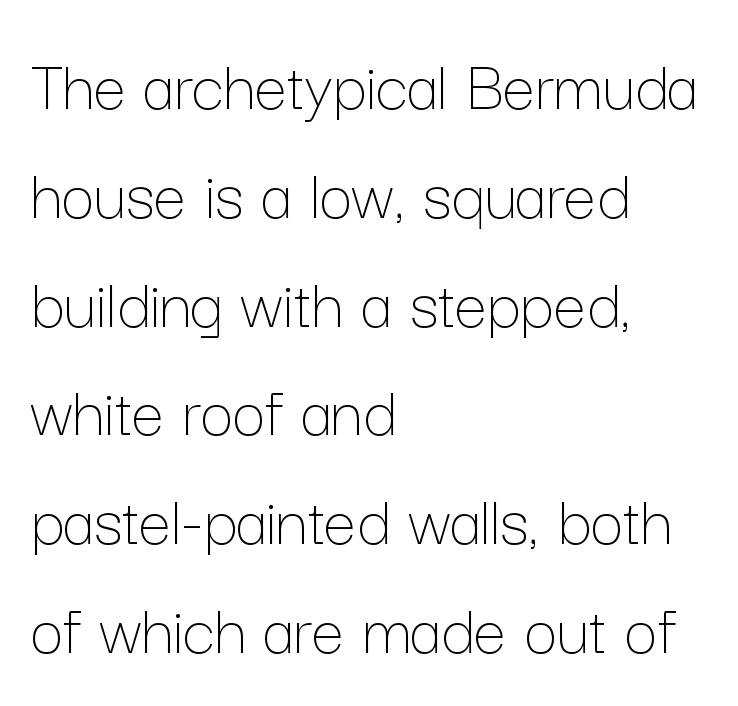
{"italic": "no", "bold": "no", "weight": "thin", "width": "normal", "stroke_contrast": "low", "x_height": "medium", "monospaced": "no", "underline": "no", "align": "left", "line_spacing": "normal", "line_spacing_ratio": 1.49, "letter_spacing": "normal", "letter_spacing_em": 0.0, "glyph_px": 73}
